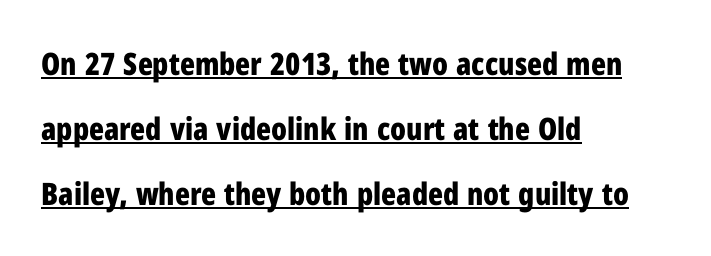
Q: Is the text bold? A: Yes.
Q: Is the text italic (slanted)? A: No, it is upright.
Q: Is the typeface a serif or a sans-serif typeface? A: Sans-serif.
Q: Is the text underlined? A: Yes.
Q: How is the paragraph aligned? A: Left-aligned.
Q: Is the spacing between letters normal or unusually wide? A: Normal.
Q: Is the spacing between lines tight, normal or loose? A: Loose.
Q: Width (condensed, normal, or wide)? A: Condensed.
Q: Stroke contrast? A: Low.
Q: x-height? A: Medium.
Q: Monospaced? A: No.
